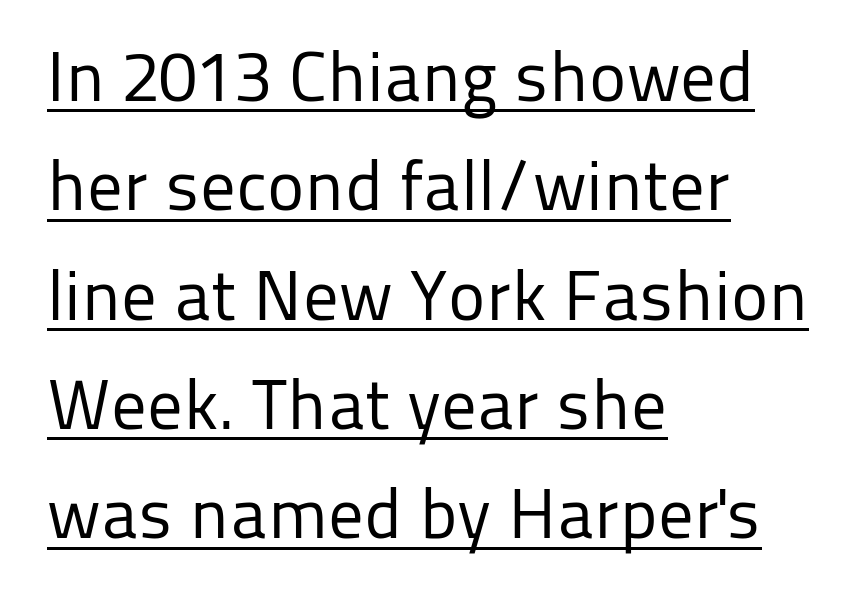
{"serif": "no", "italic": "no", "bold": "no", "weight": "regular", "width": "normal", "stroke_contrast": "low", "x_height": "medium", "monospaced": "no", "underline": "yes", "align": "left", "line_spacing": "normal", "line_spacing_ratio": 1.54, "letter_spacing": "normal", "letter_spacing_em": 0.0, "glyph_px": 71}
